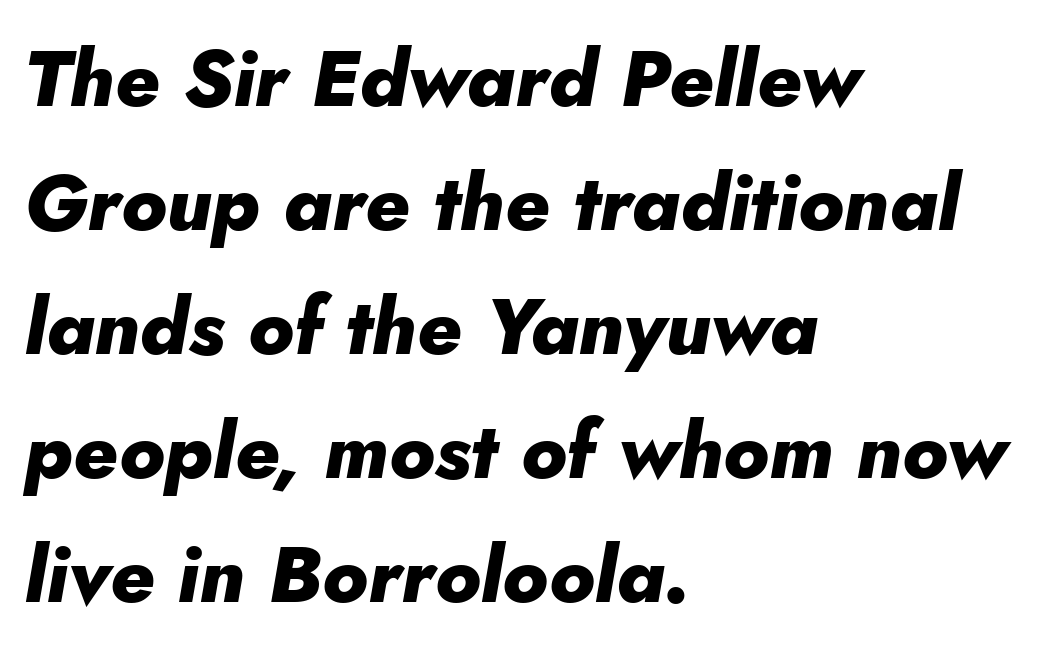
Q: Is the text bold? A: Yes.
Q: Is the text italic (slanted)? A: Yes, it leans right by about 10 degrees.
Q: Is the text underlined? A: No.
Q: How is the paragraph aligned? A: Left-aligned.
Q: Is the spacing between letters normal or unusually wide? A: Normal.
Q: Is the spacing between lines tight, normal or loose? A: Normal.
Q: Width (condensed, normal, or wide)? A: Normal.
Q: Stroke contrast? A: Low.
Q: x-height? A: Small.
Q: Monospaced? A: No.
